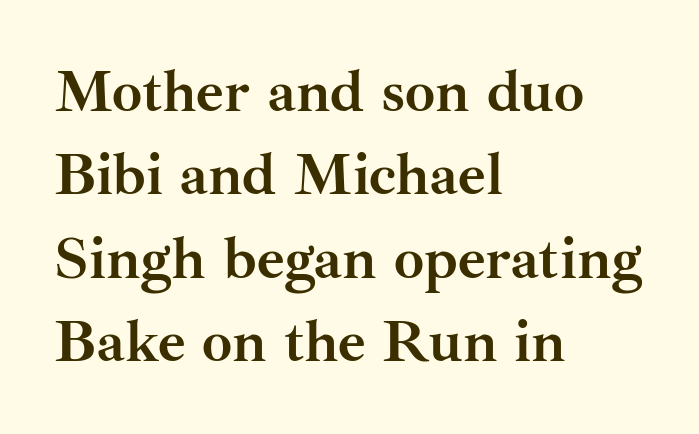
The image shows 60 px semibold serif type, upright; set left-aligned, normal line spacing (1.39x), normal letter spacing, not underlined; medium stroke contrast and a small x-height.
